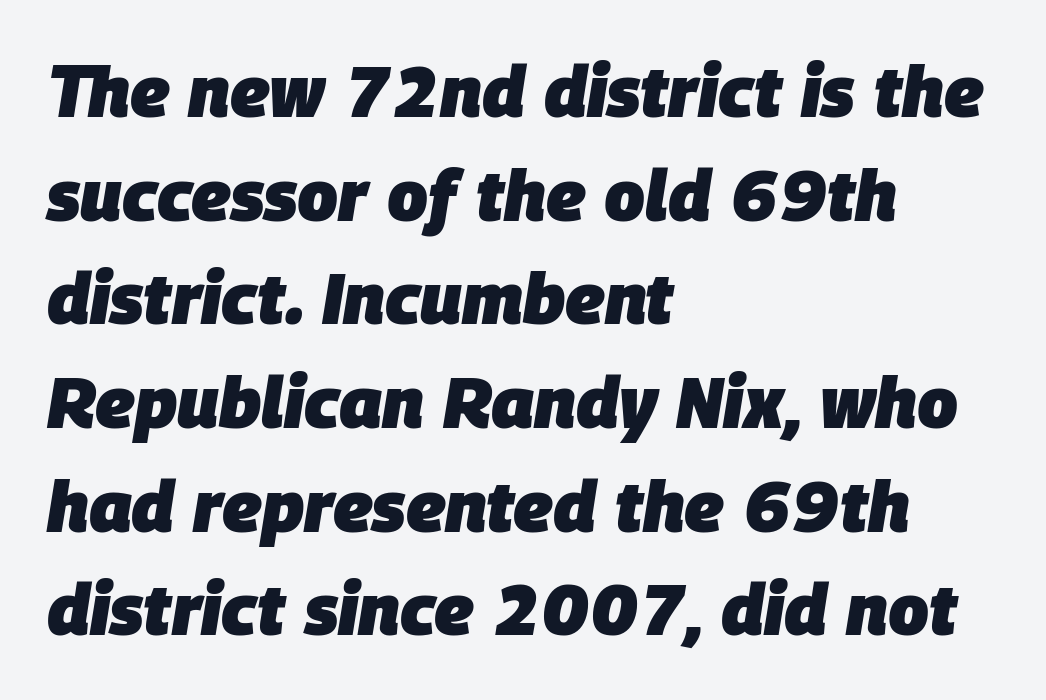
The image shows 72 px heavy type, italic (leaning right); set left-aligned, normal line spacing (1.44x), normal letter spacing, not underlined; low stroke contrast and a large x-height.
